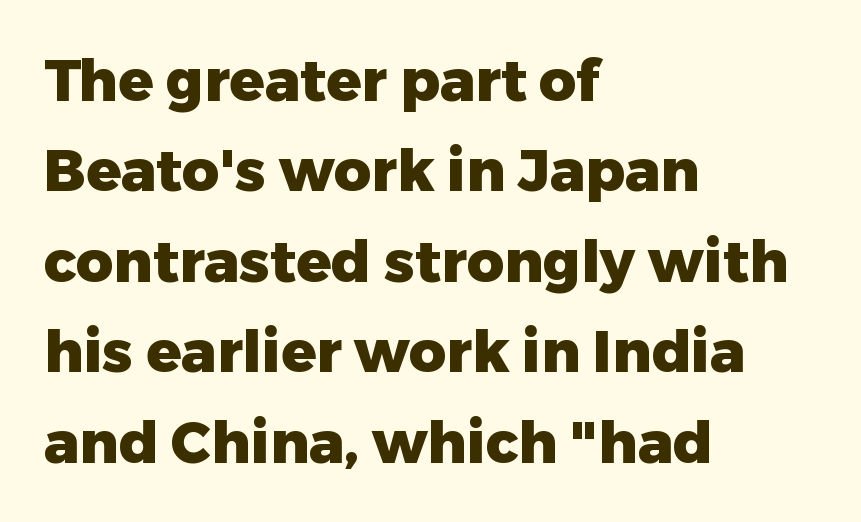
The designer went with a sans here, leaving each stem footless. A classic flush-left, rag-right setting is used for this passage. Line spacing here is normal. Stroke thickness is high; the sample reads as a true bold. This rendering leaves character spacing at its baseline value. Notice how the stems are strictly vertical — no italics here.
